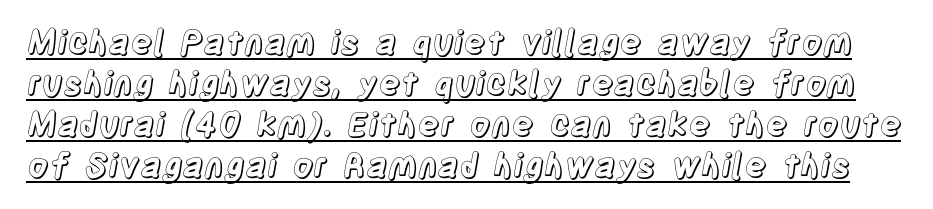
The image shows 33 px condensed type; set line spacing 1.24x, normal letter spacing, underlined; a large x-height.
